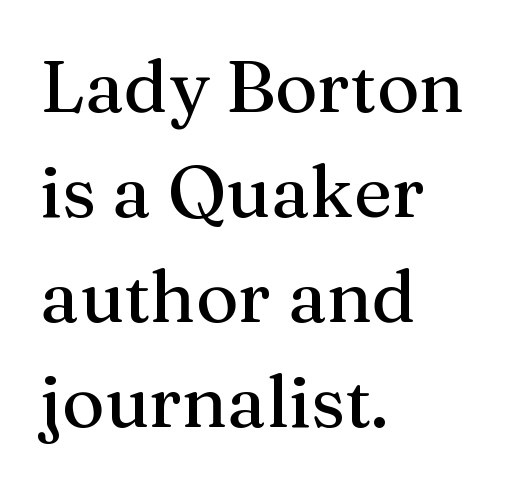
Q: Is the text italic (slanted)? A: No, it is upright.
Q: Is the typeface a serif or a sans-serif typeface? A: Serif.
Q: Is the text underlined? A: No.
Q: How is the paragraph aligned? A: Left-aligned.
Q: Is the spacing between letters normal or unusually wide? A: Normal.
Q: Is the spacing between lines tight, normal or loose? A: Normal.
Q: Width (condensed, normal, or wide)? A: Normal.
Q: Stroke contrast? A: Medium.
Q: x-height? A: Medium.
Q: Monospaced? A: No.
